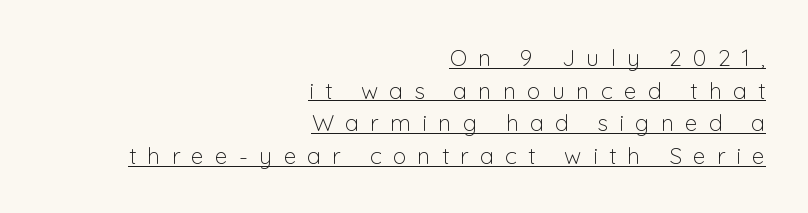
{"italic": "no", "bold": "no", "underline": "yes", "align": "right", "line_spacing": "normal", "line_spacing_ratio": 1.42, "letter_spacing": "wide", "letter_spacing_em": 0.49, "glyph_px": 23}
